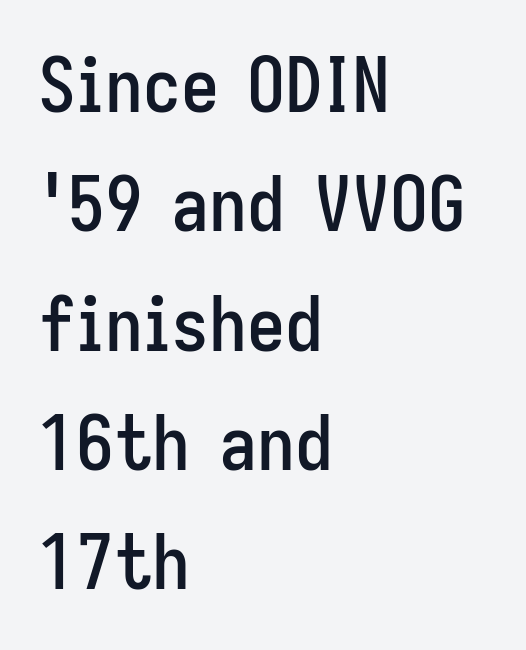
{"serif": "no", "italic": "no", "width": "condensed", "stroke_contrast": "low", "x_height": "medium", "monospaced": "no", "underline": "no", "align": "left", "line_spacing": "normal", "line_spacing_ratio": 1.57, "letter_spacing": "normal", "letter_spacing_em": 0.0, "glyph_px": 76}
